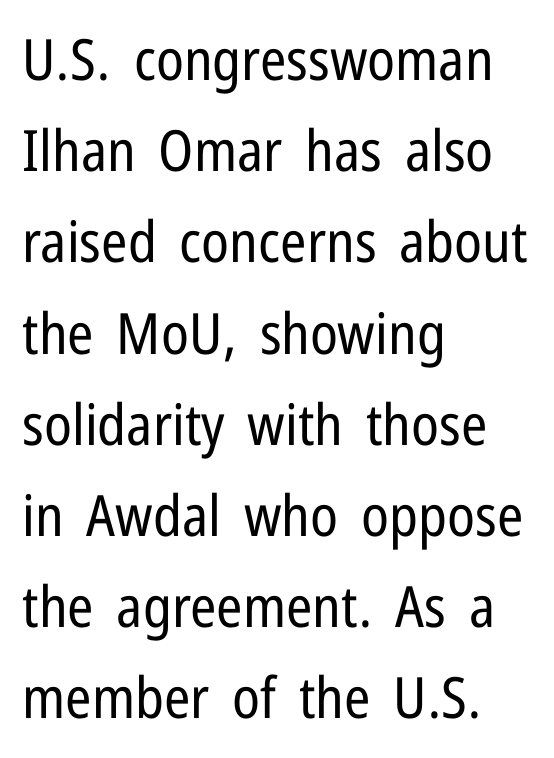
Standard letterfit; no display-style spreading of the glyphs. The weight would be labelled regular, book, light, or lighter still. This sample keeps an unexceptional amount of space between lines. Underline: absent.
